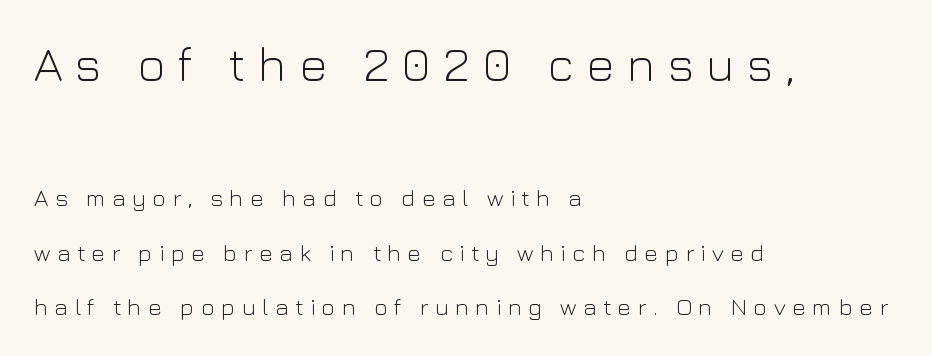
The image shows 48 px light sans-serif type, upright; set left-aligned, loose line spacing (2.28x), unusually wide letter spacing (+0.26 em), not underlined; the first (top) block is 2.0x larger; low stroke contrast and a medium x-height.
